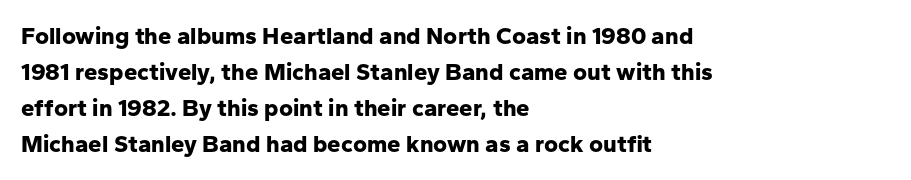
The image shows 24 px bold type, upright; set left-aligned, normal line spacing (1.5x), normal letter spacing, not underlined.
